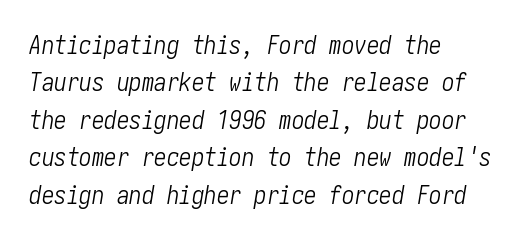
The image shows 25 px text type, italic (leaning right); set left-aligned, normal line spacing (1.5x), normal letter spacing, not underlined.
